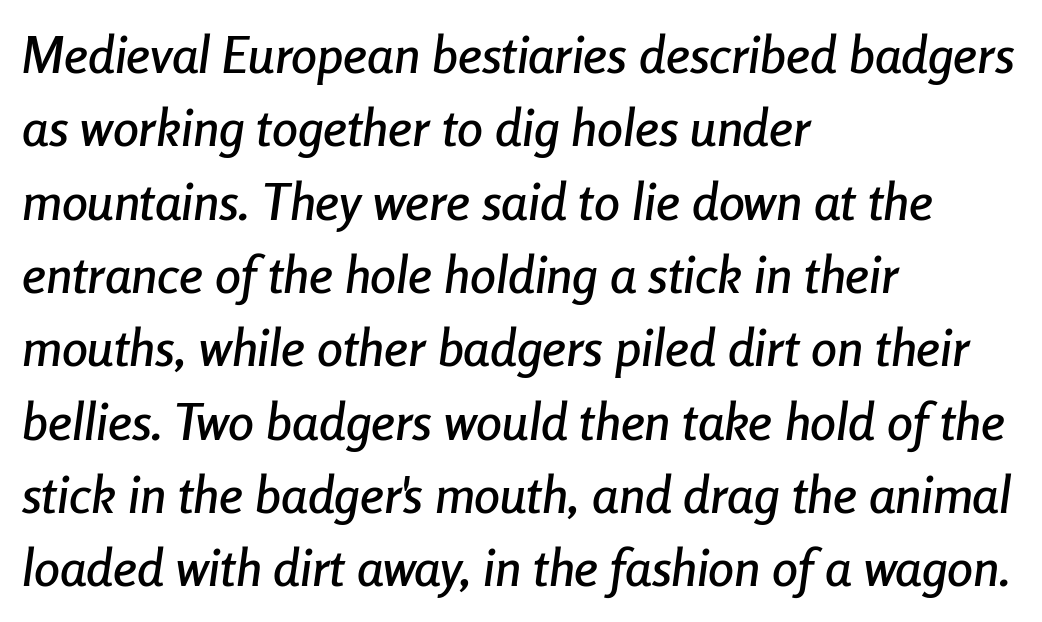
Default kerning and tracking; the words read as compact shapes. Italic: yes, the glyphs are oblique. The typesetter chose a ragged-right arrangement here. The letters advance in unequal steps, a hallmark of proportional type.
